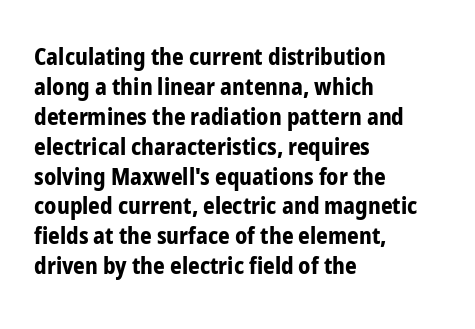
Q: Is the text bold? A: Yes.
Q: Is the text italic (slanted)? A: No, it is upright.
Q: Is the text underlined? A: No.
Q: How is the paragraph aligned? A: Left-aligned.
Q: Is the spacing between letters normal or unusually wide? A: Normal.
Q: Is the spacing between lines tight, normal or loose? A: Normal.
